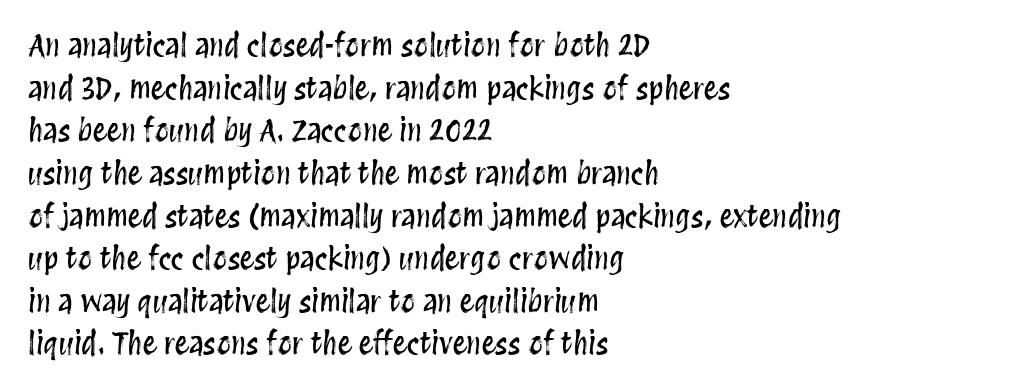
Q: Is the text italic (slanted)? A: No, it is upright.
Q: Is the text underlined? A: No.
Q: How is the paragraph aligned? A: Left-aligned.
Q: Is the spacing between letters normal or unusually wide? A: Normal.
Q: Is the spacing between lines tight, normal or loose? A: Normal.
Q: Width (condensed, normal, or wide)? A: Condensed.
Q: Stroke contrast? A: Medium.
Q: x-height? A: Large.
Q: Monospaced? A: No.
